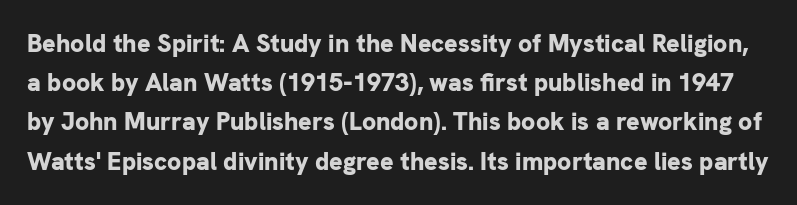
Q: Is the text bold? A: Yes.
Q: Is the text italic (slanted)? A: No, it is upright.
Q: Is the text underlined? A: No.
Q: Is the spacing between letters normal or unusually wide? A: Normal.
Q: Is the spacing between lines tight, normal or loose? A: Normal.
